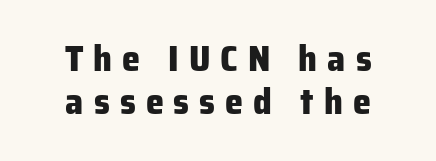
The image shows 36 px heavy sans-serif type, upright; set centered, line spacing 1.2x, unusually wide letter spacing (+0.28 em), not underlined; low stroke contrast and a medium x-height.
